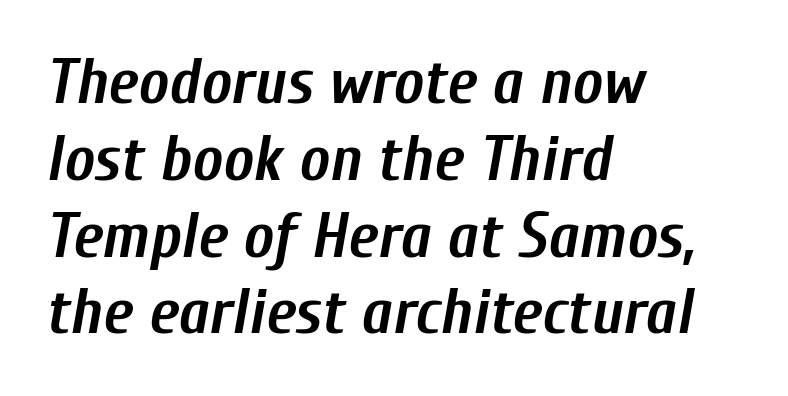
{"italic": "yes", "lean": "right", "slant_degrees": 10, "bold": "yes", "weight": "semibold", "width": "condensed", "stroke_contrast": "low", "x_height": "medium", "monospaced": "no", "underline": "no", "align": "left", "line_spacing_ratio": 1.2, "letter_spacing": "normal", "letter_spacing_em": 0.0, "glyph_px": 64}
